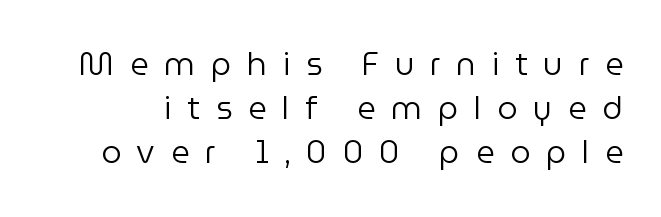
The image shows 32 px regular-weight sans-serif type, upright; set normal line spacing (1.38x), unusually wide letter spacing (+0.49 em), not underlined; low stroke contrast and a medium x-height.
